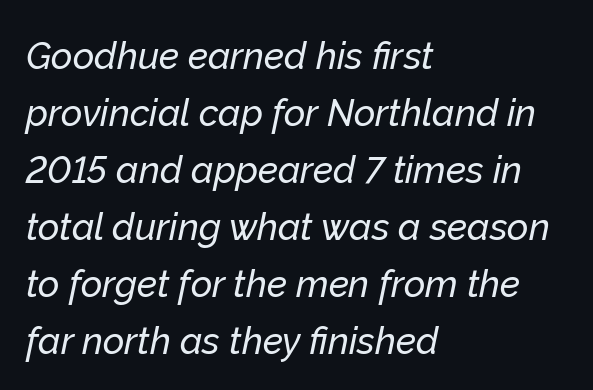
{"italic": "yes", "lean": "right", "slant_degrees": 12, "width": "normal", "stroke_contrast": "low", "x_height": "medium", "monospaced": "no", "underline": "no", "align": "left", "line_spacing": "normal", "line_spacing_ratio": 1.54, "letter_spacing": "normal", "letter_spacing_em": 0.0, "glyph_px": 37}
